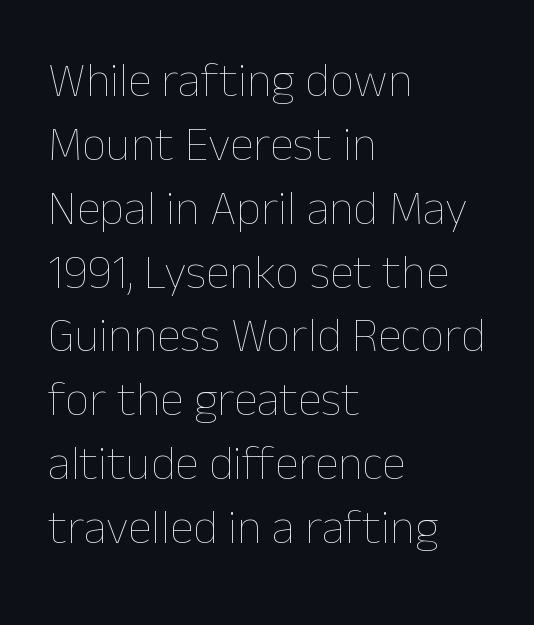
Every character sits straight up, as roman type does. Does extra space separate the letters? No, they use regular spacing. Compared with a typical body face, this is equally light or lighter still. Leftover space on each line is placed entirely after the last word.
